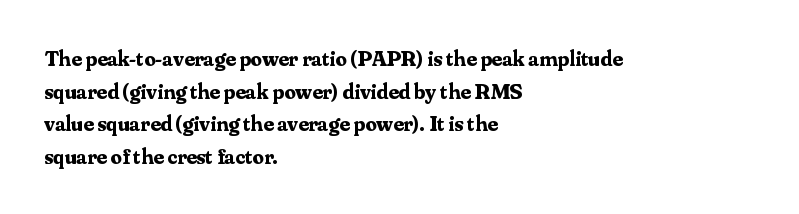
The letters stand straight up with perfectly vertical stems. Vertical spacing — default. Beneath every word, the page is bare. Typeset ragged right — the left edge is the straight one.
